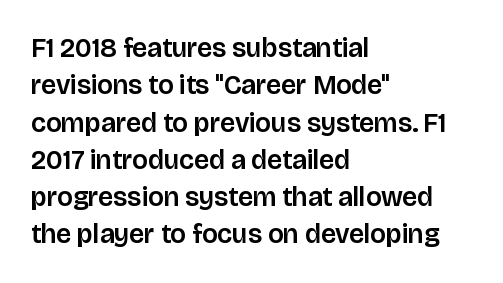
{"italic": "no", "underline": "no", "align": "left", "line_spacing": "normal", "line_spacing_ratio": 1.38, "letter_spacing": "normal", "letter_spacing_em": 0.0, "glyph_px": 27}
